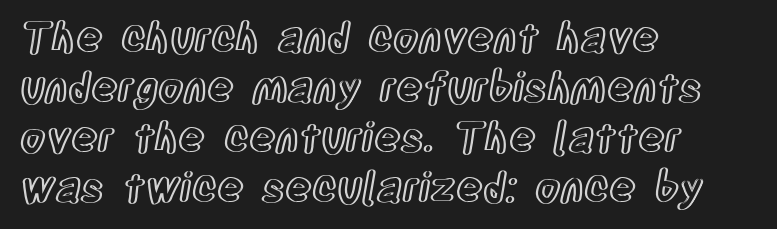
{"width": "condensed", "x_height": "large", "monospaced": "no", "underline": "no", "align": "left", "line_spacing_ratio": 1.22, "letter_spacing": "normal", "letter_spacing_em": 0.0, "glyph_px": 41}
